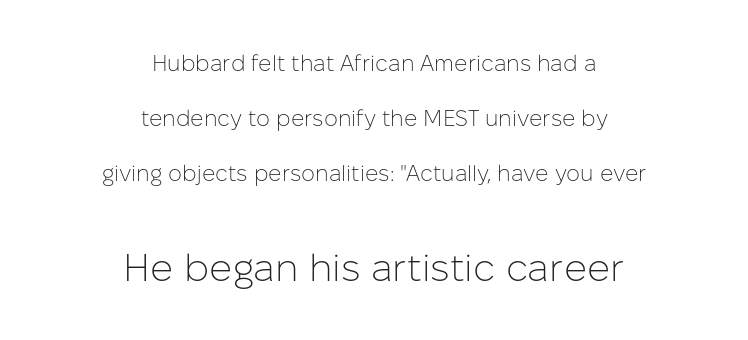
{"serif": "no", "italic": "no", "bold": "no", "weight": "light", "width": "normal", "stroke_contrast": "low", "x_height": "medium", "monospaced": "no", "underline": "no", "align": "center", "line_spacing": "loose", "line_spacing_ratio": 2.49, "letter_spacing": "normal", "letter_spacing_em": 0.0, "larger_block": "second", "size_ratio": 1.73, "glyph_px": 38}
